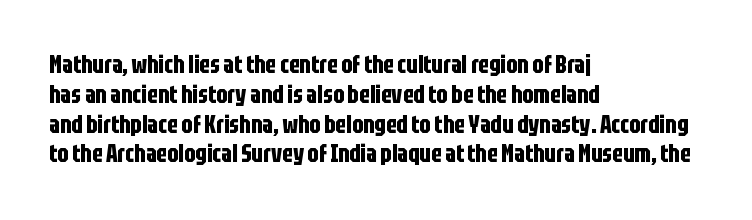
Q: Is the text bold? A: Yes.
Q: Is the text italic (slanted)? A: No, it is upright.
Q: Is the text underlined? A: No.
Q: How is the paragraph aligned? A: Left-aligned.
Q: Is the spacing between letters normal or unusually wide? A: Normal.
